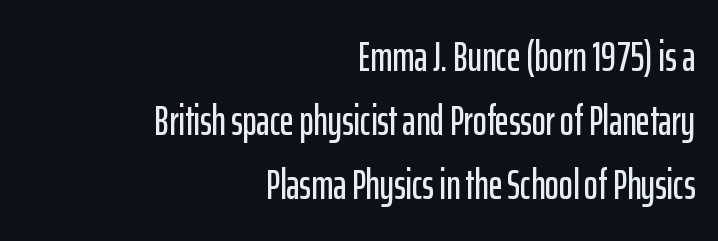
The lines sit at an ordinary, default distance from one another. Note: no serifs on the glyphs. All the whitespace from short lines collects on the left. The gap between lines stays unmarked. Ascenders rise straight up at ninety degrees.
